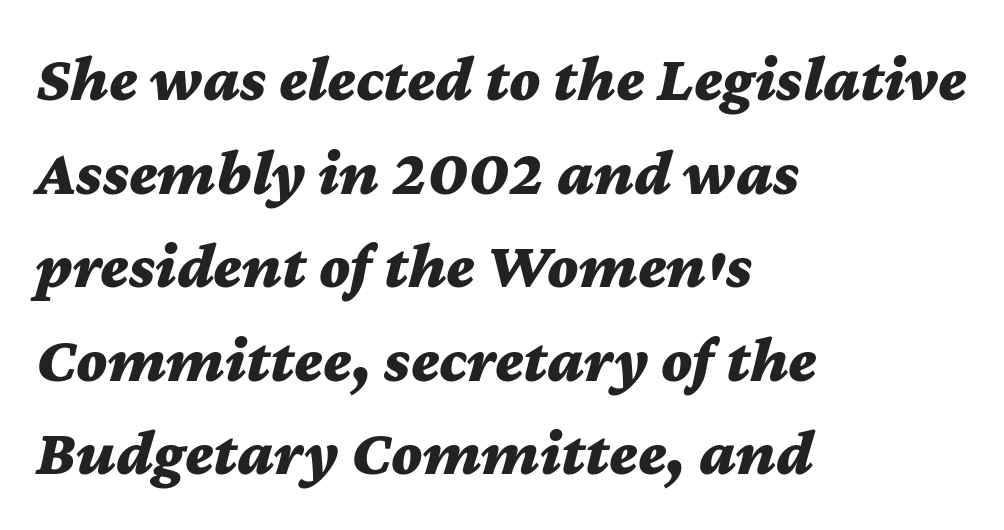
Does extra space separate the letters? No, they use regular spacing. Varying glyph widths throughout — classic text-font behaviour. The specimen omits any rule beneath the text block's lines. The face used here has the dense, thick strokes of a bold. The lines sit at an ordinary, default distance from one another. Observe the lean: these are italic letterforms.
